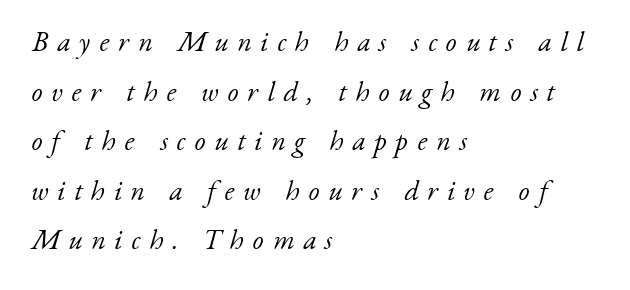
The image shows 28 px light serif type, italic (leaning right); set left-aligned, line spacing 1.77x, unusually wide letter spacing (+0.32 em), not underlined; low stroke contrast and a small x-height.
